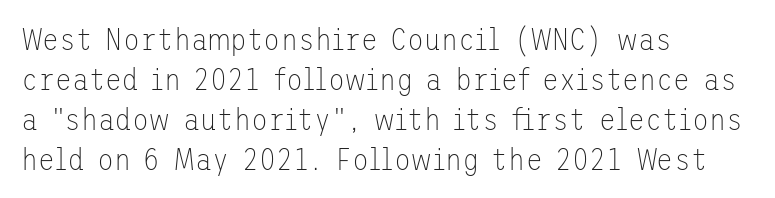
This block has exactly the height ordinary leading produces. The words here are not underlined. Is the stroke heavy? The answer is a plain regular-or-lighter. In terms of letterspacing, this is plain default setting.
